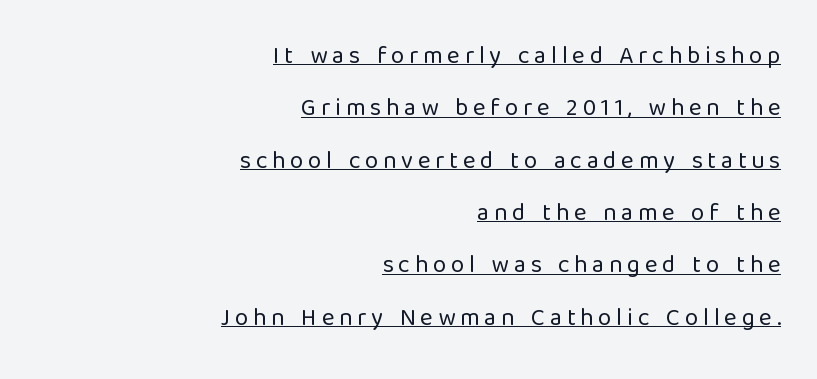
{"italic": "no", "bold": "no", "underline": "yes", "align": "right", "line_spacing": "loose", "line_spacing_ratio": 2.18, "letter_spacing": "wide", "letter_spacing_em": 0.2, "glyph_px": 24}
